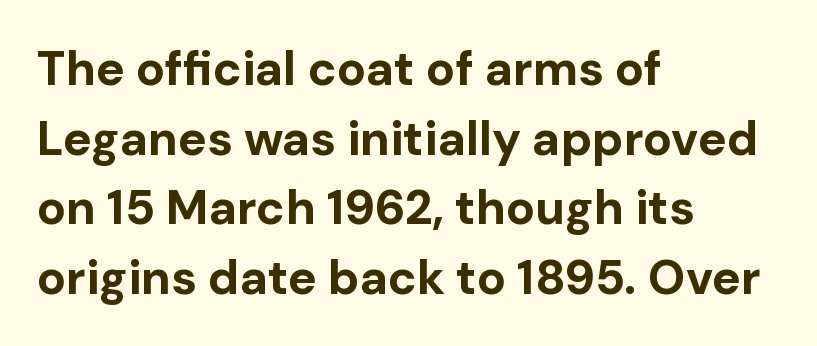
{"serif": "no", "italic": "no", "bold": "yes", "weight": "bold", "width": "normal", "stroke_contrast": "low", "x_height": "medium", "monospaced": "no", "underline": "no", "align": "left", "line_spacing": "normal", "line_spacing_ratio": 1.45, "letter_spacing": "normal", "letter_spacing_em": 0.0, "glyph_px": 48}
